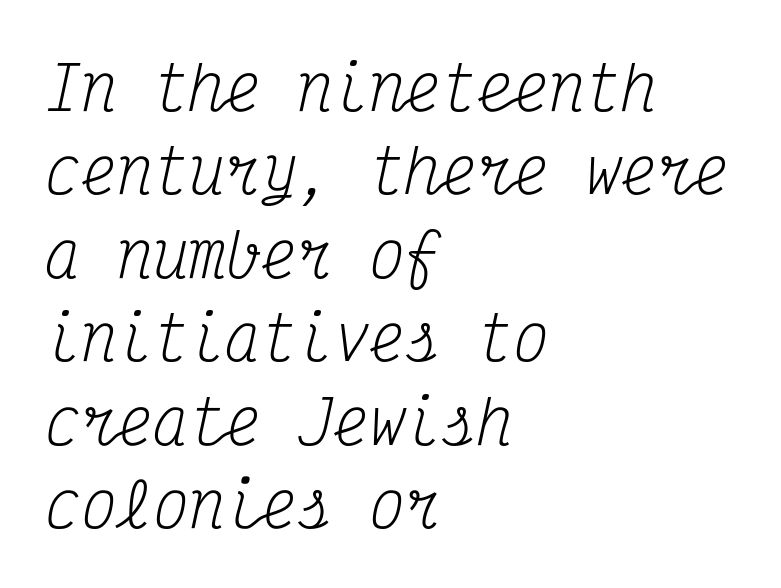
{"serif": "yes", "italic": "yes", "lean": "right", "slant_degrees": 12, "bold": "no", "weight": "regular", "width": "condensed", "stroke_contrast": "medium", "x_height": "medium", "monospaced": "yes", "underline": "no", "align": "left", "line_spacing": "normal", "line_spacing_ratio": 1.39, "letter_spacing": "normal", "letter_spacing_em": 0.0, "glyph_px": 60}
